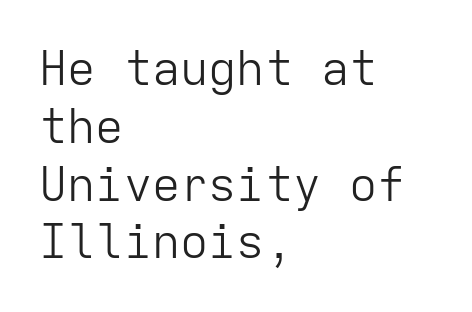
Q: Is the text bold? A: No.
Q: Is the text italic (slanted)? A: No, it is upright.
Q: Is the typeface a serif or a sans-serif typeface? A: Sans-serif.
Q: Is the text underlined? A: No.
Q: How is the paragraph aligned? A: Left-aligned.
Q: Is the spacing between letters normal or unusually wide? A: Normal.
Q: Width (condensed, normal, or wide)? A: Normal.
Q: Stroke contrast? A: Low.
Q: x-height? A: Medium.
Q: Monospaced? A: Yes.
